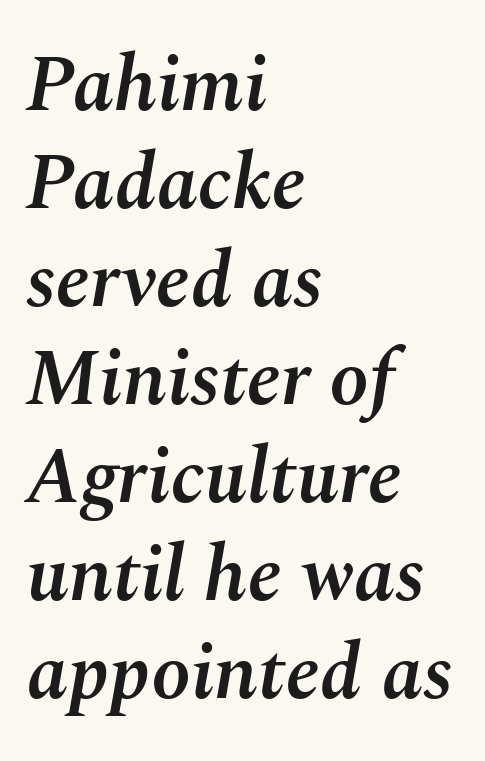
This rendering leaves character spacing at its baseline value. Is the block centered? No — it sits flush against the left margin. The foot of each line stays bare and open. Semibold letterforms, between regular and bold. The letters are slanted; this is an italic face. Spacing verdict: proportional, widths tailored to each character.
